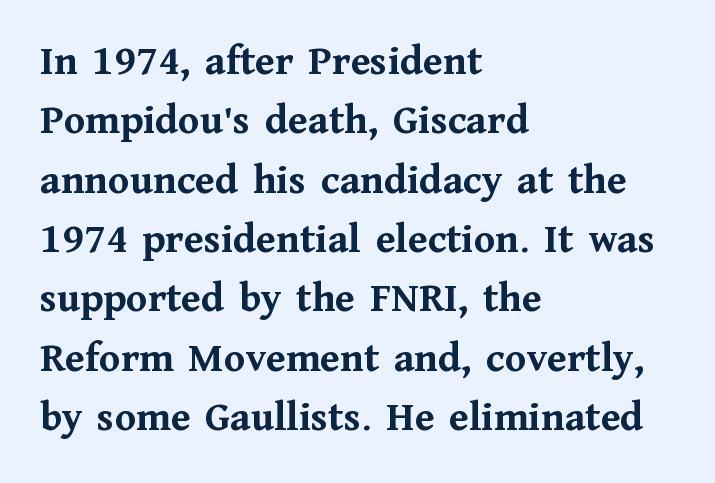
Q: Is the text bold? A: Yes.
Q: Is the text italic (slanted)? A: No, it is upright.
Q: Is the typeface a serif or a sans-serif typeface? A: Serif.
Q: Is the text underlined? A: No.
Q: How is the paragraph aligned? A: Left-aligned.
Q: Is the spacing between letters normal or unusually wide? A: Normal.
Q: Is the spacing between lines tight, normal or loose? A: Normal.
Q: Width (condensed, normal, or wide)? A: Normal.
Q: Stroke contrast? A: Medium.
Q: x-height? A: Medium.
Q: Monospaced? A: No.
